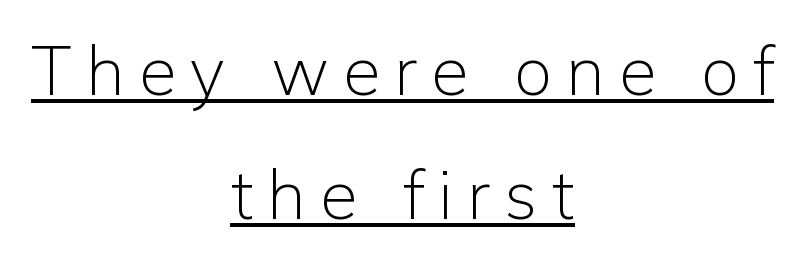
Q: Is the text bold? A: No.
Q: Is the text italic (slanted)? A: No, it is upright.
Q: Is the typeface a serif or a sans-serif typeface? A: Sans-serif.
Q: Is the text underlined? A: Yes.
Q: How is the paragraph aligned? A: Centered.
Q: Is the spacing between letters normal or unusually wide? A: Unusually wide.
Q: Width (condensed, normal, or wide)? A: Normal.
Q: Stroke contrast? A: Low.
Q: x-height? A: Medium.
Q: Monospaced? A: No.
